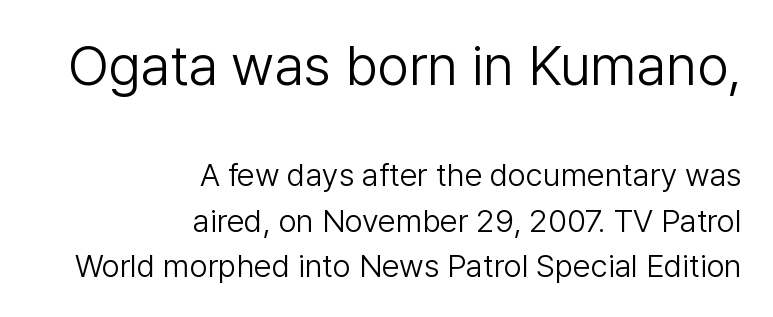
Q: Is the text bold? A: No.
Q: Is the text italic (slanted)? A: No, it is upright.
Q: Is the typeface a serif or a sans-serif typeface? A: Sans-serif.
Q: Is the text underlined? A: No.
Q: How is the paragraph aligned? A: Right-aligned.
Q: Is the spacing between letters normal or unusually wide? A: Normal.
Q: Is the spacing between lines tight, normal or loose? A: Normal.
Q: Which block of text is set in a larger size, the first (top) or the second (bottom)? A: The first (top) one.
Q: Width (condensed, normal, or wide)? A: Normal.
Q: Stroke contrast? A: Low.
Q: x-height? A: Medium.
Q: Monospaced? A: No.
